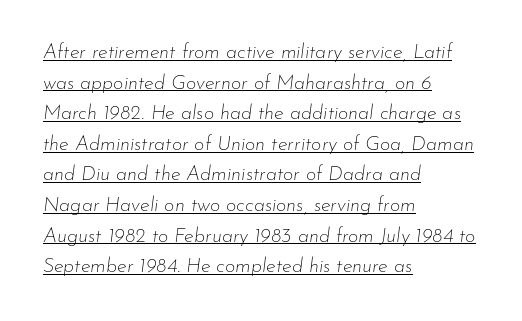
The image shows 20 px text type, italic (leaning right); set left-aligned, normal line spacing (1.53x), normal letter spacing, underlined.
